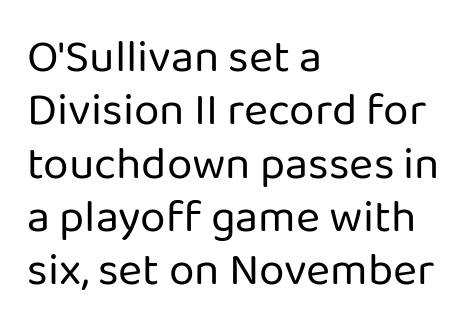
The image shows 46 px regular-weight sans-serif type, upright; set left-aligned, line spacing 1.16x, normal letter spacing, not underlined; low stroke contrast and a medium x-height.
